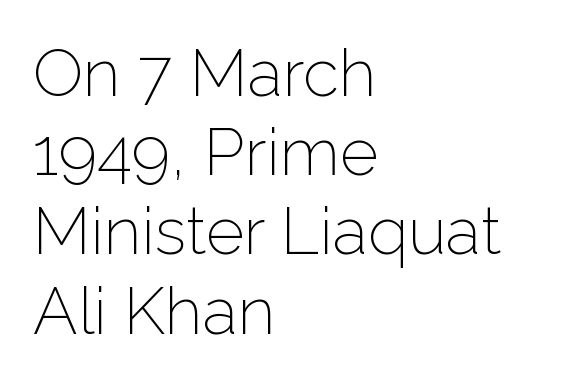
{"serif": "no", "italic": "no", "bold": "no", "weight": "light", "width": "normal", "stroke_contrast": "low", "x_height": "medium", "monospaced": "no", "underline": "no", "align": "left", "line_spacing_ratio": 1.2, "letter_spacing": "normal", "letter_spacing_em": 0.0, "glyph_px": 66}
